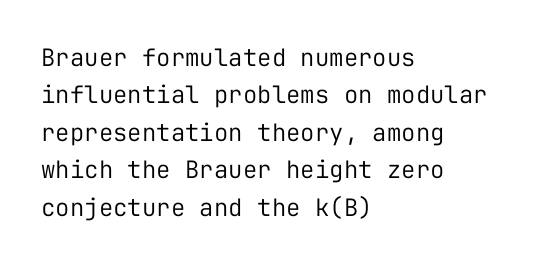
Q: Is the text bold? A: No.
Q: Is the text italic (slanted)? A: No, it is upright.
Q: Is the text underlined? A: No.
Q: How is the paragraph aligned? A: Left-aligned.
Q: Is the spacing between letters normal or unusually wide? A: Normal.
Q: Is the spacing between lines tight, normal or loose? A: Normal.
